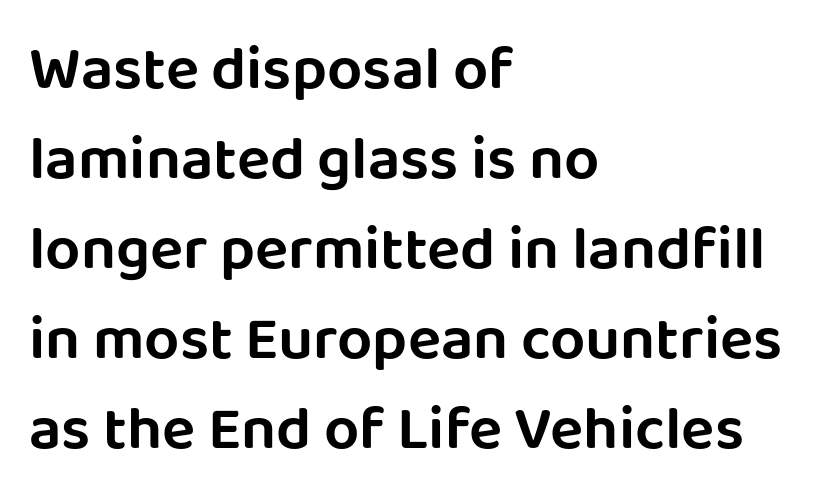
Q: Is the text italic (slanted)? A: No, it is upright.
Q: Is the typeface a serif or a sans-serif typeface? A: Sans-serif.
Q: Is the text underlined? A: No.
Q: How is the paragraph aligned? A: Left-aligned.
Q: Is the spacing between letters normal or unusually wide? A: Normal.
Q: Is the spacing between lines tight, normal or loose? A: Normal.
Q: Width (condensed, normal, or wide)? A: Normal.
Q: Stroke contrast? A: Low.
Q: x-height? A: Large.
Q: Monospaced? A: No.
